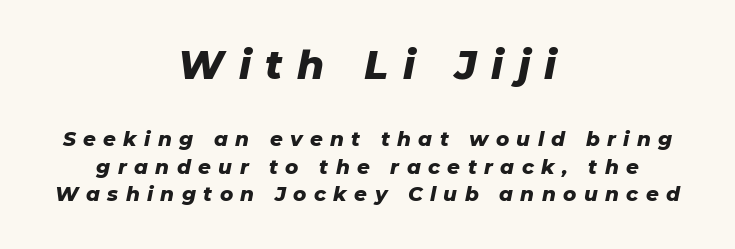
Q: Is the text bold? A: Yes.
Q: Is the text italic (slanted)? A: Yes, it leans right by about 11 degrees.
Q: Is the text underlined? A: No.
Q: How is the paragraph aligned? A: Centered.
Q: Is the spacing between letters normal or unusually wide? A: Unusually wide.
Q: Is the spacing between lines tight, normal or loose? A: Normal.
Q: Which block of text is set in a larger size, the first (top) or the second (bottom)? A: The first (top) one.
Q: Width (condensed, normal, or wide)? A: Normal.
Q: Stroke contrast? A: Low.
Q: x-height? A: Medium.
Q: Monospaced? A: No.
